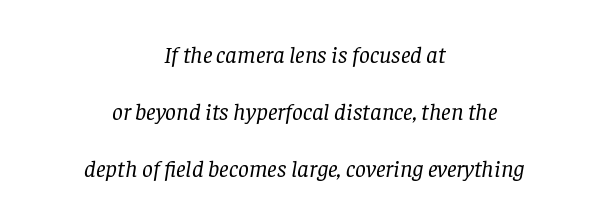
Q: Is the text bold? A: No.
Q: Is the text italic (slanted)? A: Yes, it leans right by about 8 degrees.
Q: Is the text underlined? A: No.
Q: How is the paragraph aligned? A: Centered.
Q: Is the spacing between letters normal or unusually wide? A: Normal.
Q: Is the spacing between lines tight, normal or loose? A: Loose.
